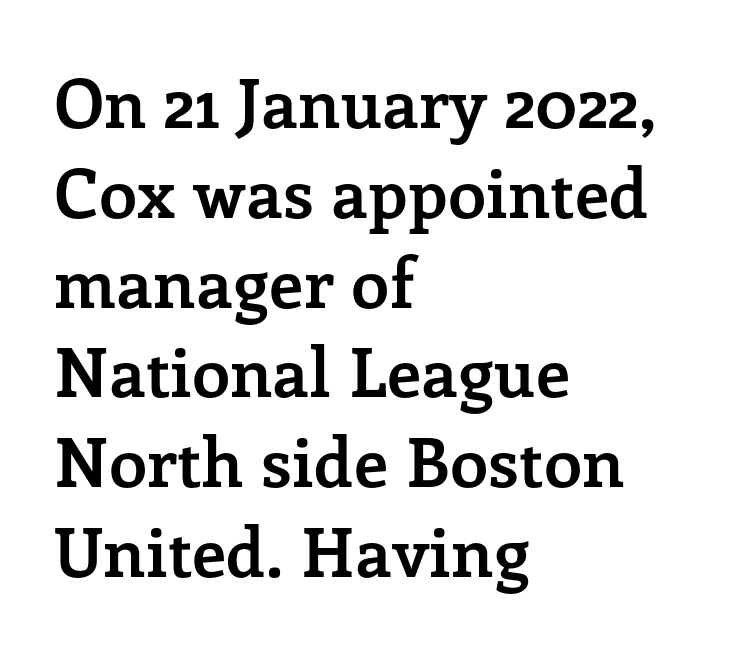
The image shows 68 px semibold serif type, upright; set left-aligned, normal line spacing (1.32x), normal letter spacing, not underlined; low stroke contrast and a medium x-height.
